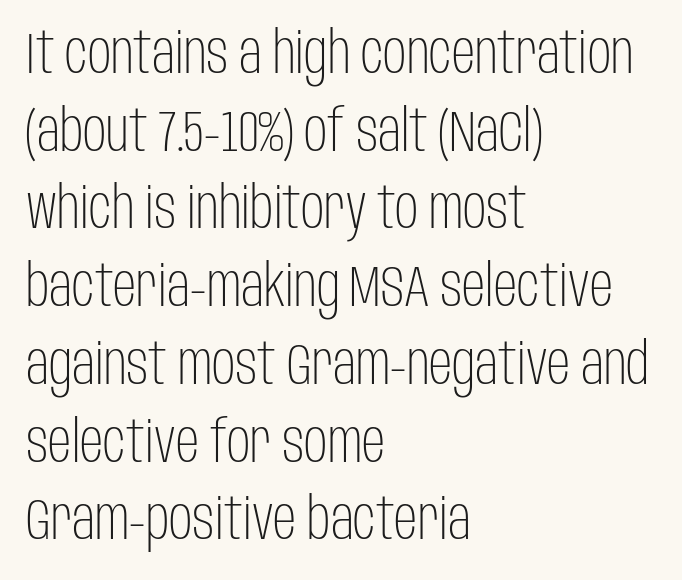
Q: Is the text bold? A: No.
Q: Is the text italic (slanted)? A: No, it is upright.
Q: Is the typeface a serif or a sans-serif typeface? A: Sans-serif.
Q: Is the text underlined? A: No.
Q: How is the paragraph aligned? A: Left-aligned.
Q: Is the spacing between letters normal or unusually wide? A: Normal.
Q: Is the spacing between lines tight, normal or loose? A: Normal.
Q: Width (condensed, normal, or wide)? A: Condensed.
Q: Stroke contrast? A: Low.
Q: x-height? A: Large.
Q: Monospaced? A: No.
